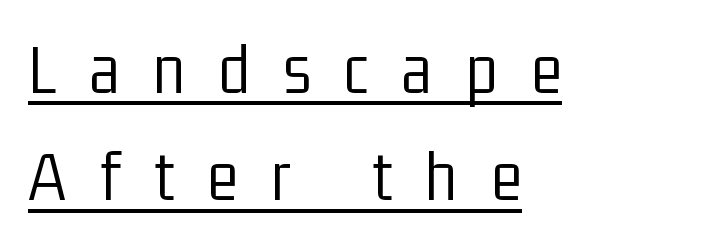
Q: Is the text bold? A: No.
Q: Is the text italic (slanted)? A: No, it is upright.
Q: Is the typeface a serif or a sans-serif typeface? A: Sans-serif.
Q: Is the text underlined? A: Yes.
Q: How is the paragraph aligned? A: Left-aligned.
Q: Is the spacing between letters normal or unusually wide? A: Unusually wide.
Q: Is the spacing between lines tight, normal or loose? A: Normal.
Q: Width (condensed, normal, or wide)? A: Condensed.
Q: Stroke contrast? A: Low.
Q: x-height? A: Medium.
Q: Monospaced? A: No.
